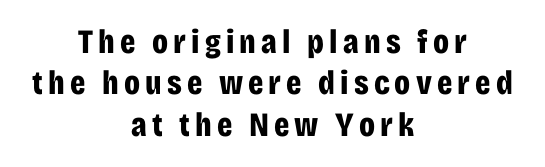
Q: Is the text bold? A: Yes.
Q: Is the text italic (slanted)? A: No, it is upright.
Q: Is the typeface a serif or a sans-serif typeface? A: Sans-serif.
Q: Is the text underlined? A: No.
Q: How is the paragraph aligned? A: Centered.
Q: Width (condensed, normal, or wide)? A: Condensed.
Q: Stroke contrast? A: Low.
Q: x-height? A: Large.
Q: Monospaced? A: No.
